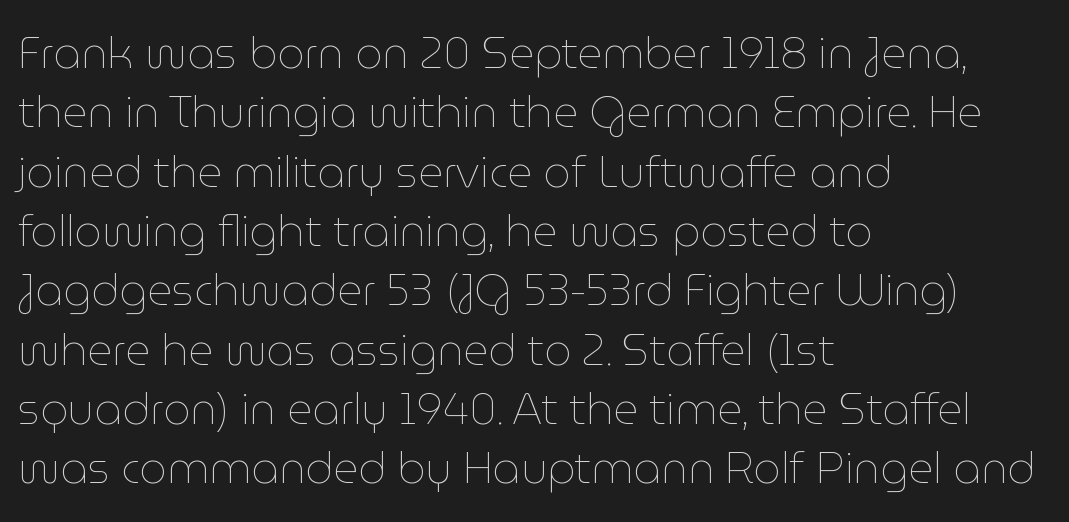
The image shows 43 px thin type, upright; set left-aligned, normal line spacing (1.38x), normal letter spacing, not underlined; low stroke contrast and a medium x-height.
